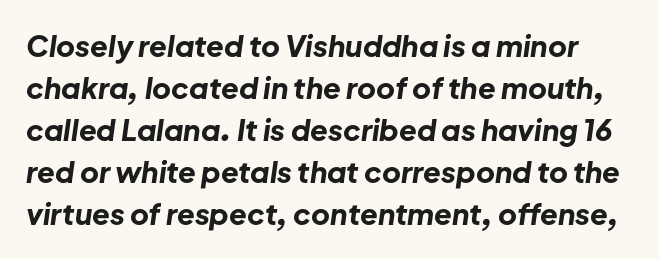
Q: Is the text bold? A: Yes.
Q: Is the text italic (slanted)? A: Yes, it leans right by about 8 degrees.
Q: Is the text underlined? A: No.
Q: Is the spacing between letters normal or unusually wide? A: Normal.
Q: Is the spacing between lines tight, normal or loose? A: Normal.
Q: Width (condensed, normal, or wide)? A: Normal.
Q: Stroke contrast? A: Low.
Q: x-height? A: Medium.
Q: Monospaced? A: No.
